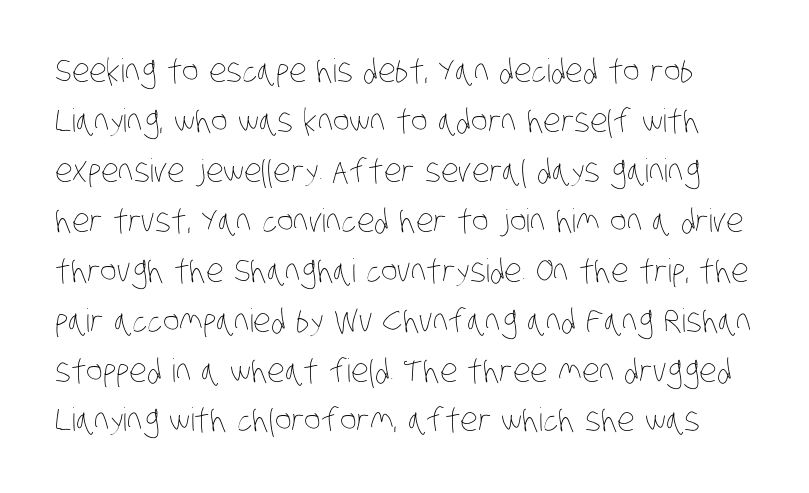
Proportional: the letters do not fall into vertical columns. Each stroke keeps to a modest, everyday thickness or less. Nobody touched the tracking dial on this one. Anything drawn beneath the words? Only blank space. The line-height multiplier appears to be the usual default.
